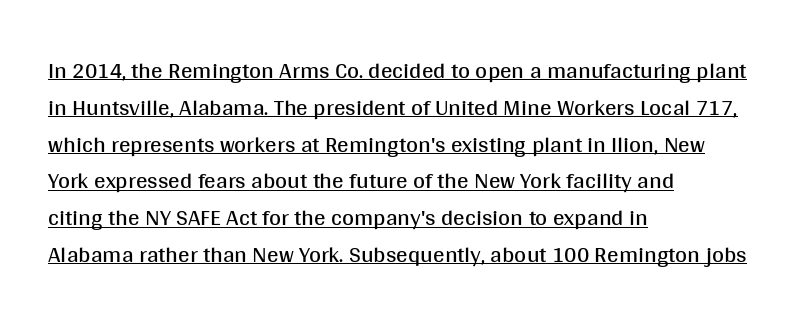
The text block is weighted toward the left margin, trailing off unevenly rightward. The gaps between neighbouring characters are ordinary and unremarkable. Compared with a typical body face, this is equally light or lighter still. The rendering uses the underline text-decoration. Line spacing here is normal.
